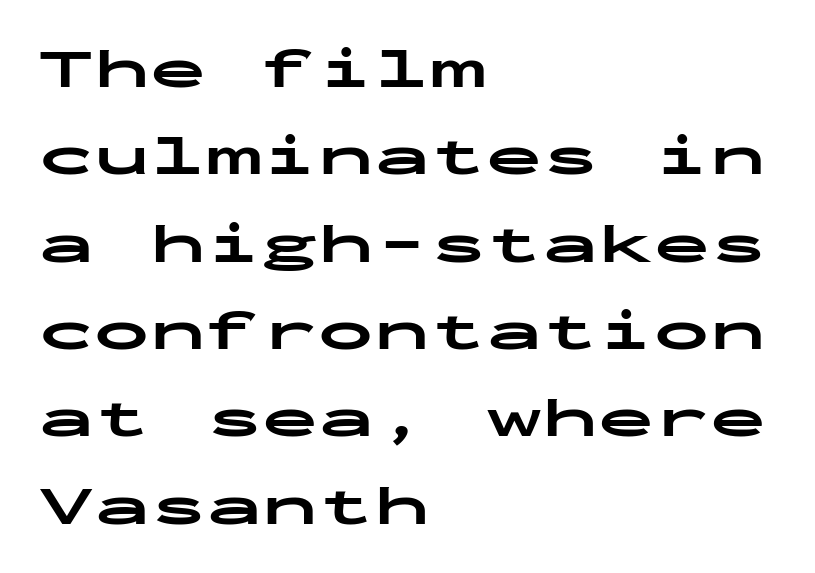
The lines in this sample share a left origin and differ only in where they stop. Looks like terminal output: every glyph gets an equal slot. The lines sit at an ordinary, default distance from one another. Short note: letters normally spaced. Classification — sans serif.
